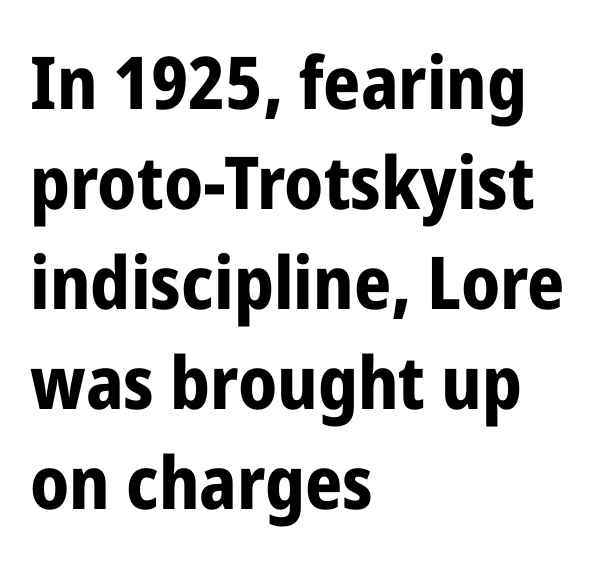
The image shows 73 px bold, condensed sans-serif type, upright; set left-aligned, normal line spacing (1.37x), normal letter spacing, not underlined; low stroke contrast and a medium x-height.
